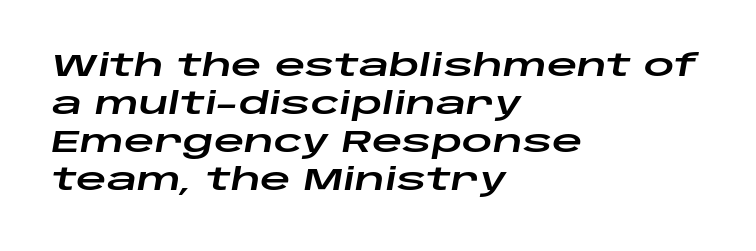
Q: Is the text italic (slanted)? A: Yes, it leans right by about 10 degrees.
Q: Is the text underlined? A: No.
Q: How is the paragraph aligned? A: Left-aligned.
Q: Is the spacing between letters normal or unusually wide? A: Normal.
Q: Is the spacing between lines tight, normal or loose? A: Normal.
Q: Width (condensed, normal, or wide)? A: Wide.
Q: Stroke contrast? A: Low.
Q: x-height? A: Large.
Q: Monospaced? A: No.
